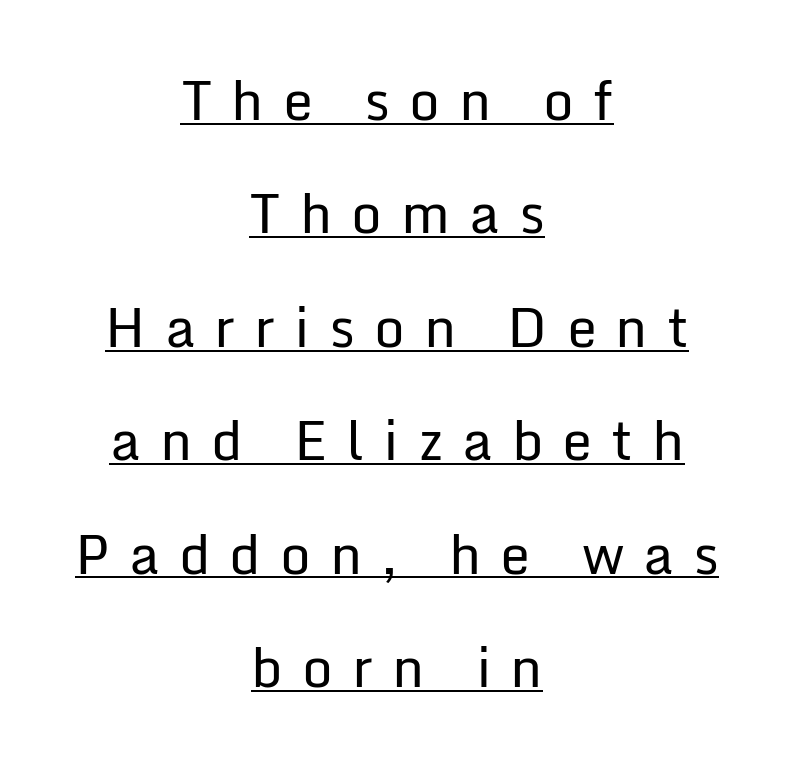
Proportional: the letters do not fall into vertical columns. This is not heavy type; no bold has been used. Honestly, the underline is the first thing you notice here. Interline gaps are noticeably wide in this sample.
